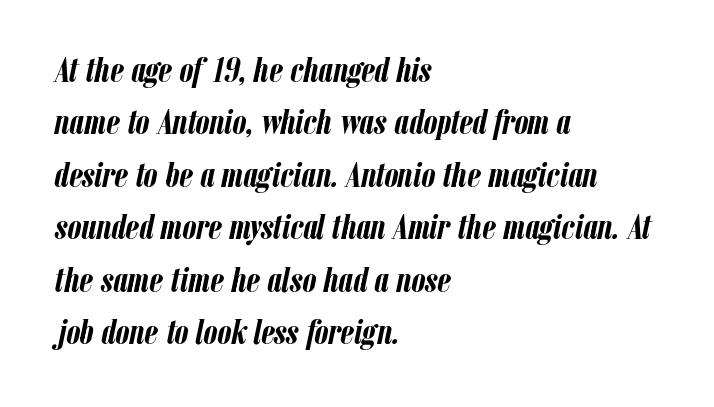
{"italic": "yes", "lean": "right", "slant_degrees": 12, "bold": "yes", "weight": "semibold", "width": "condensed", "stroke_contrast": "low", "x_height": "medium", "monospaced": "no", "underline": "no", "align": "left", "line_spacing": "normal", "line_spacing_ratio": 1.5, "letter_spacing": "normal", "letter_spacing_em": 0.0, "glyph_px": 35}
